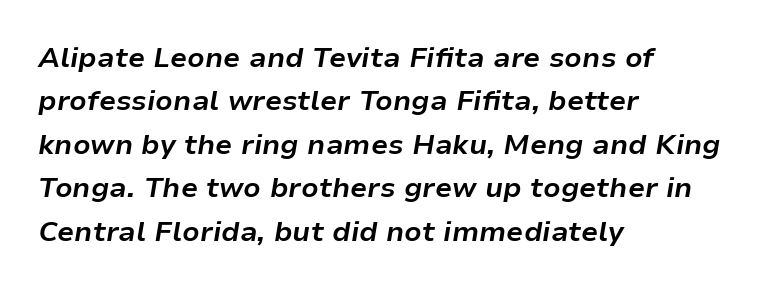
{"italic": "yes", "lean": "right", "slant_degrees": 9, "bold": "yes", "weight": "bold", "width": "normal", "stroke_contrast": "low", "x_height": "medium", "monospaced": "no", "underline": "no", "align": "left", "line_spacing": "normal", "line_spacing_ratio": 1.55, "letter_spacing": "normal", "letter_spacing_em": 0.0, "glyph_px": 28}
